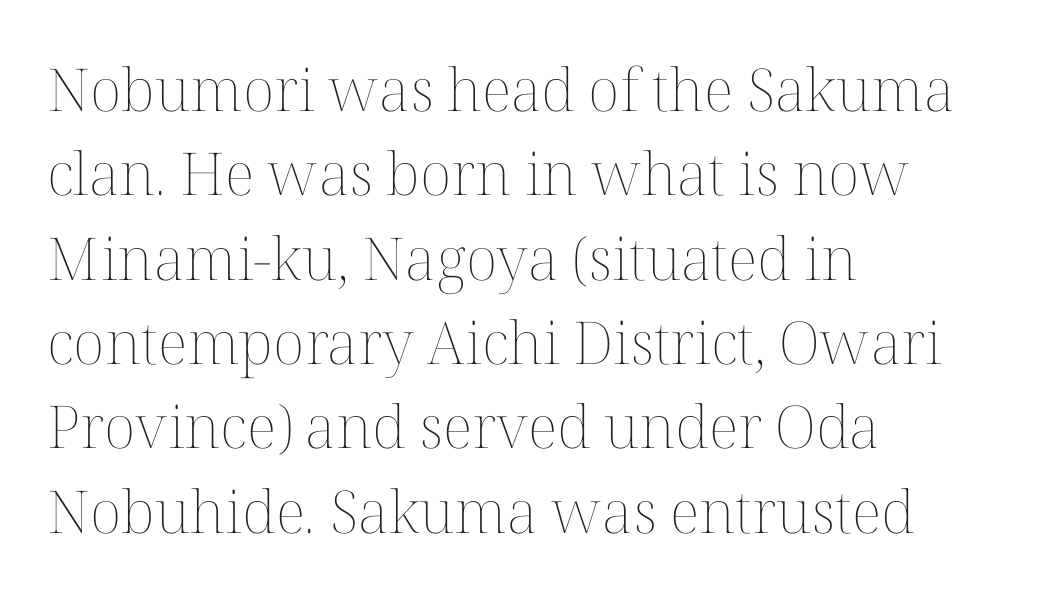
{"italic": "no", "bold": "no", "weight": "thin", "width": "normal", "stroke_contrast": "medium", "x_height": "medium", "monospaced": "no", "underline": "no", "align": "left", "line_spacing": "normal", "line_spacing_ratio": 1.43, "letter_spacing": "normal", "letter_spacing_em": 0.0, "glyph_px": 59}
